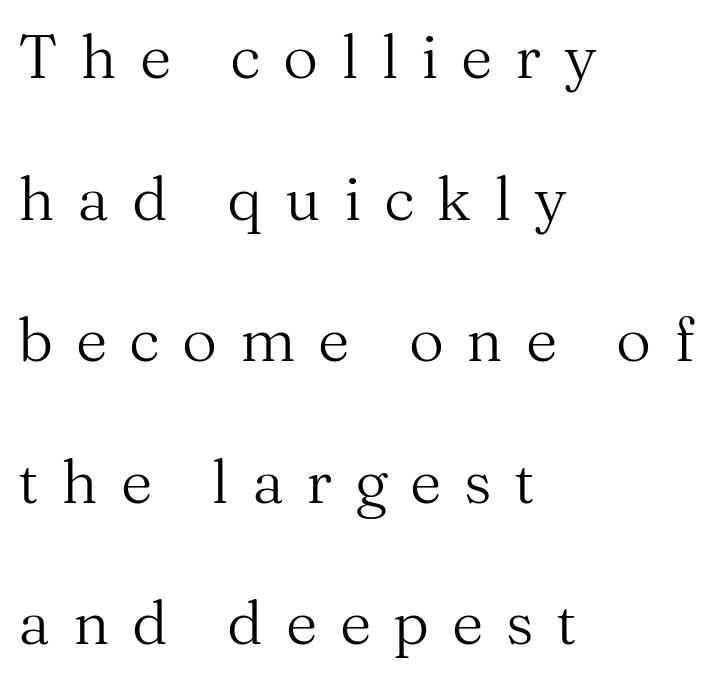
The image shows 61 px regular-weight serif type, upright; set left-aligned, loose line spacing (2.32x), unusually wide letter spacing (+0.37 em), not underlined; medium stroke contrast and a medium x-height.
